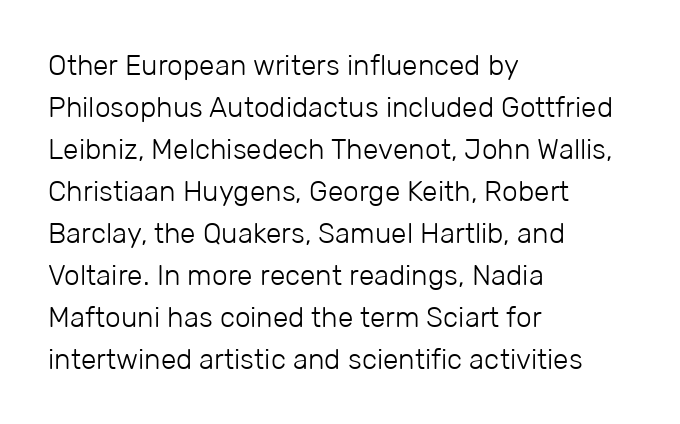
{"serif": "no", "italic": "no", "bold": "no", "weight": "light", "width": "normal", "stroke_contrast": "low", "x_height": "medium", "monospaced": "no", "underline": "no", "align": "left", "line_spacing": "normal", "line_spacing_ratio": 1.5, "letter_spacing": "normal", "letter_spacing_em": 0.0, "glyph_px": 28}
